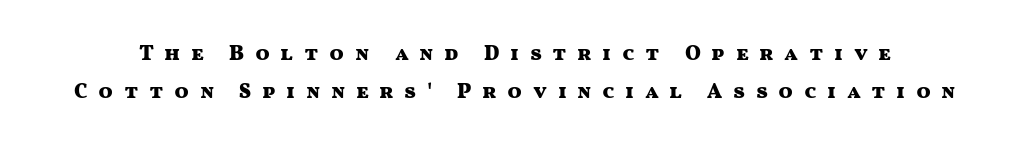
The image shows 21 px bold type, upright; set line spacing 1.82x, unusually wide letter spacing (+0.5 em), not underlined.
